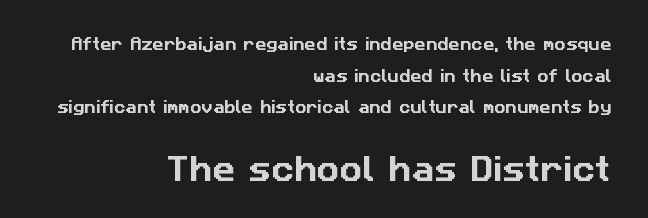
{"serif": "no", "width": "normal", "stroke_contrast": "low", "x_height": "medium", "monospaced": "no", "underline": "no", "align": "right", "line_spacing": "loose", "line_spacing_ratio": 2.26, "letter_spacing": "normal", "letter_spacing_em": 0.0, "larger_block": "second", "size_ratio": 2.0, "glyph_px": 28}
